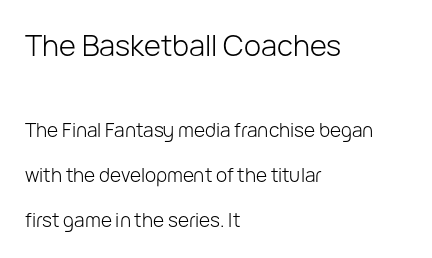
{"serif": "no", "italic": "no", "bold": "no", "weight": "light", "width": "normal", "stroke_contrast": "low", "x_height": "medium", "monospaced": "no", "underline": "no", "align": "left", "line_spacing": "loose", "line_spacing_ratio": 2.35, "letter_spacing": "normal", "letter_spacing_em": 0.0, "larger_block": "first", "size_ratio": 1.53, "glyph_px": 29}
